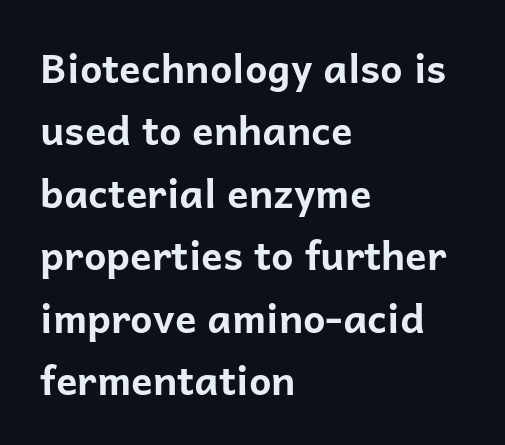
Q: Is the text bold? A: Yes.
Q: Is the text italic (slanted)? A: No, it is upright.
Q: Is the typeface a serif or a sans-serif typeface? A: Sans-serif.
Q: Is the text underlined? A: No.
Q: How is the paragraph aligned? A: Left-aligned.
Q: Is the spacing between letters normal or unusually wide? A: Normal.
Q: Is the spacing between lines tight, normal or loose? A: Normal.
Q: Width (condensed, normal, or wide)? A: Normal.
Q: Stroke contrast? A: Low.
Q: x-height? A: Medium.
Q: Monospaced? A: No.
